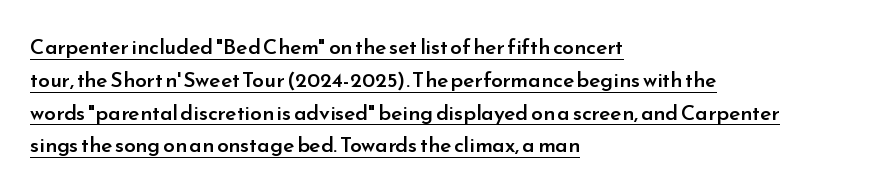
Q: Is the text bold? A: Semi-bold.
Q: Is the text italic (slanted)? A: No, it is upright.
Q: Is the text underlined? A: Yes.
Q: How is the paragraph aligned? A: Left-aligned.
Q: Is the spacing between letters normal or unusually wide? A: Normal.
Q: Is the spacing between lines tight, normal or loose? A: Normal.
